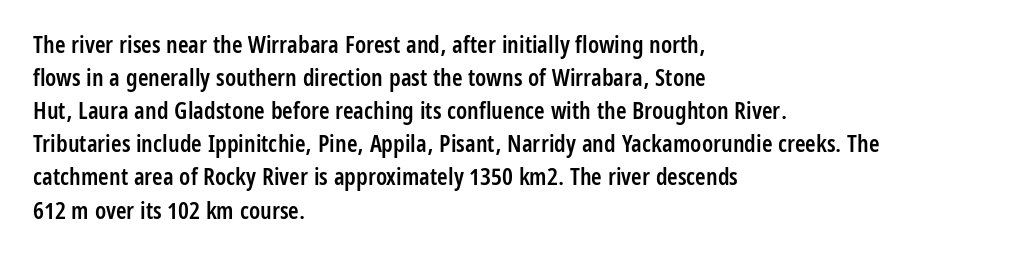
The image shows 24 px text type, upright; set left-aligned, normal line spacing (1.38x), normal letter spacing, not underlined.
